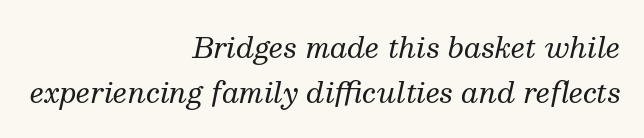
The image shows 28 px regular-weight serif type, italic (leaning right); set right-aligned, normal line spacing (1.59x), normal letter spacing, not underlined; medium stroke contrast and a medium x-height.
